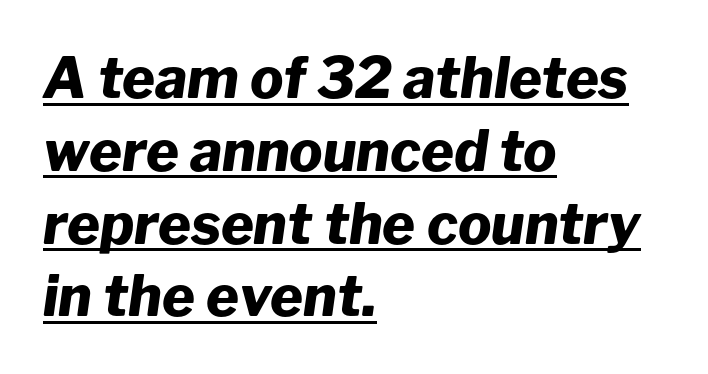
Q: Is the text bold? A: Yes.
Q: Is the text italic (slanted)? A: Yes, it leans right by about 8 degrees.
Q: Is the text underlined? A: Yes.
Q: How is the paragraph aligned? A: Left-aligned.
Q: Is the spacing between letters normal or unusually wide? A: Normal.
Q: Is the spacing between lines tight, normal or loose? A: Normal.
Q: Width (condensed, normal, or wide)? A: Normal.
Q: Stroke contrast? A: Low.
Q: x-height? A: Medium.
Q: Monospaced? A: No.
